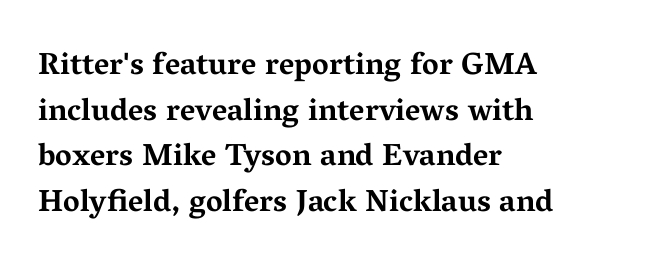
These lines are rendered in a variable-pitch font. A normal amount of white space separates one row of letters from the next. Small tapered or slab feet sit at the stroke ends, so this counts as serif. The specimen omits any rule beneath the text block's lines.
